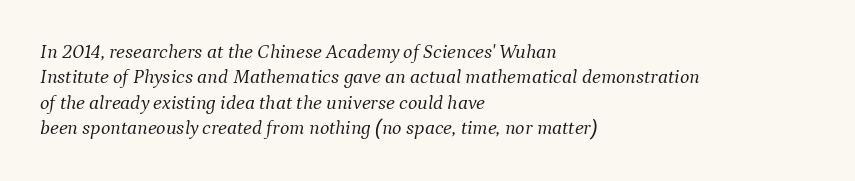
This sample uses plain, unmodified letter spacing. The text block is weighted toward the left margin, trailing off unevenly rightward. Anything drawn beneath the words? Only blank space. The vertical gap from one line to the next is medium. The typography opts for an oblique posture over an upright one.
